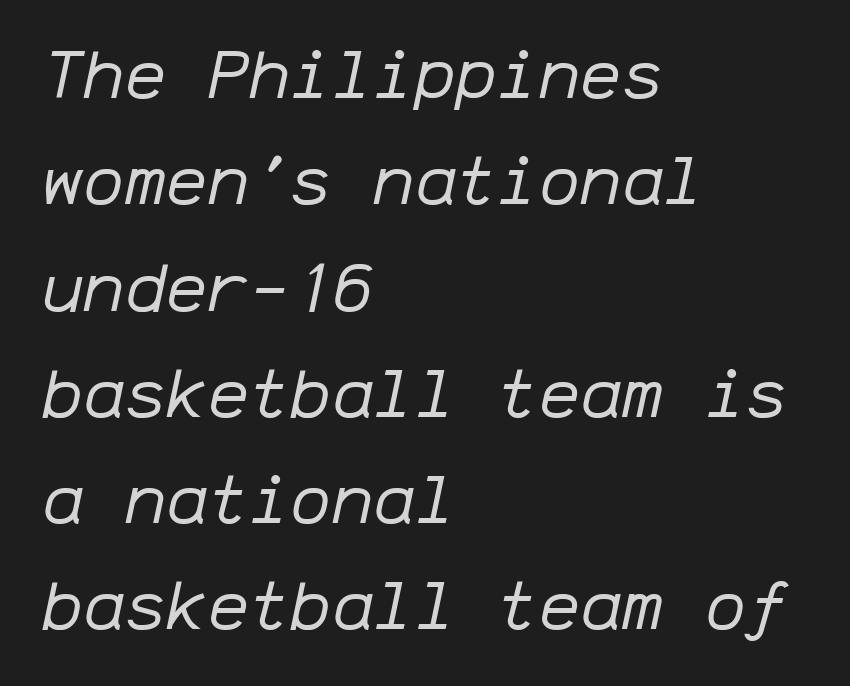
{"italic": "yes", "lean": "right", "slant_degrees": 12, "bold": "no", "weight": "regular", "width": "normal", "stroke_contrast": "low", "x_height": "medium", "monospaced": "yes", "underline": "no", "align": "left", "line_spacing": "normal", "line_spacing_ratio": 1.54, "letter_spacing": "normal", "letter_spacing_em": 0.0, "glyph_px": 69}
